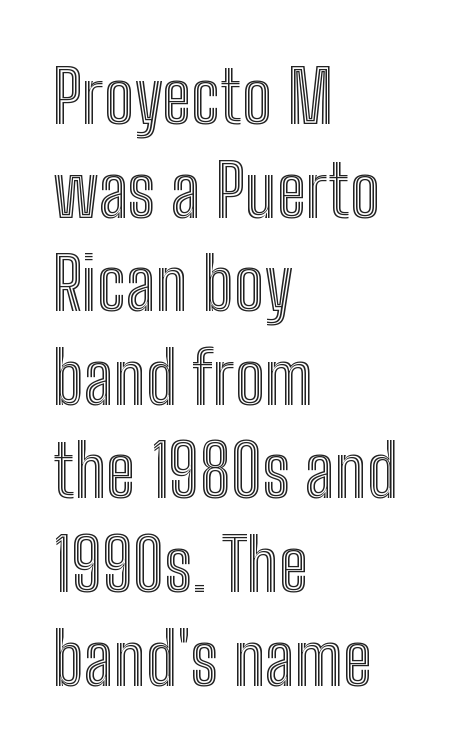
Q: Is the text italic (slanted)? A: No, it is upright.
Q: Is the text underlined? A: No.
Q: How is the paragraph aligned? A: Left-aligned.
Q: Is the spacing between letters normal or unusually wide? A: Normal.
Q: Is the spacing between lines tight, normal or loose? A: Normal.
Q: Width (condensed, normal, or wide)? A: Condensed.
Q: x-height? A: Medium.
Q: Monospaced? A: No.
